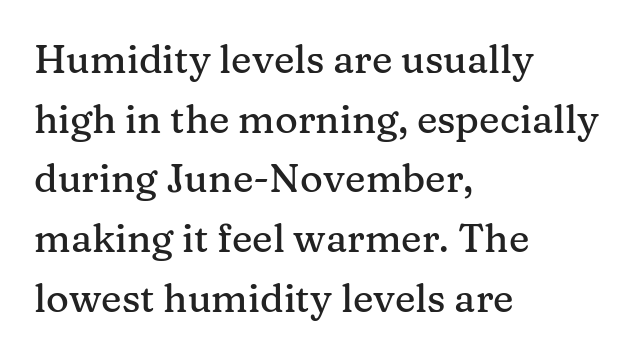
Underlining? Definitely not there. This rendering uses left alignment, leaving the right contour irregular. Whoever set this chose a conventional vertical rhythm. Proportional: the letters do not fall into vertical columns.
